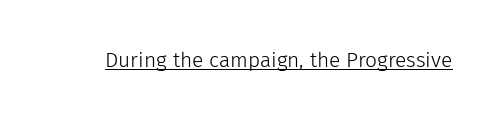
{"italic": "no", "bold": "no", "underline": "yes", "letter_spacing": "normal", "letter_spacing_em": 0.0, "glyph_px": 21}
